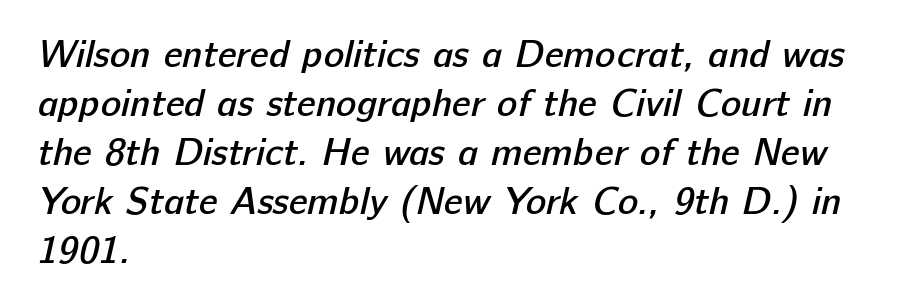
Firm but not heavy-handed strokes: this text is semibold. The type family on display is of the sans-serif kind. Whoever set this chose a conventional vertical rhythm. Descenders hang freely into open space. The paragraph has a hard left edge and a soft right edge.
